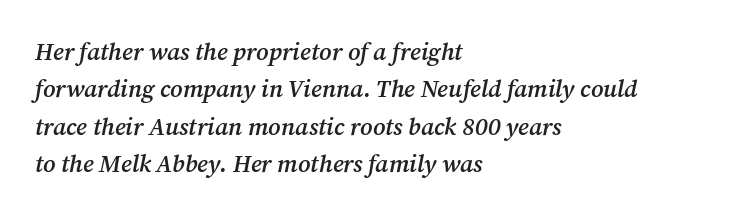
The image shows 24 px text type, italic (leaning right); set left-aligned, normal line spacing (1.56x), normal letter spacing, not underlined.
